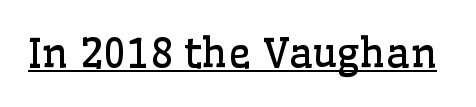
{"serif": "yes", "italic": "no", "bold": "no", "weight": "regular", "width": "normal", "stroke_contrast": "low", "x_height": "medium", "monospaced": "no", "underline": "yes", "letter_spacing": "normal", "letter_spacing_em": 0.0, "glyph_px": 40}
